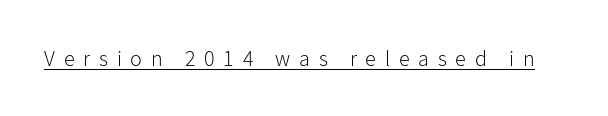
Q: Is the text bold? A: No.
Q: Is the text italic (slanted)? A: No, it is upright.
Q: Is the text underlined? A: Yes.
Q: Is the spacing between letters normal or unusually wide? A: Unusually wide.
